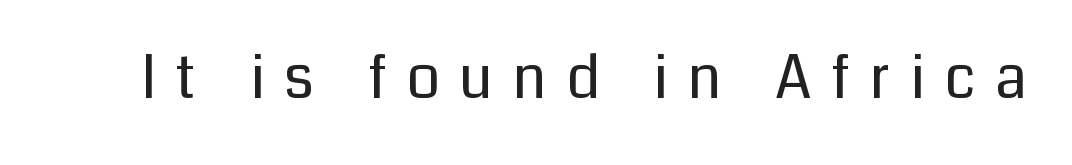
Letter spacing: wide. The characters are drawn with everyday or finer stroke widths. The text was rendered using a sans face with plain stroke endings. The letters advance in unequal steps, a hallmark of proportional type.
